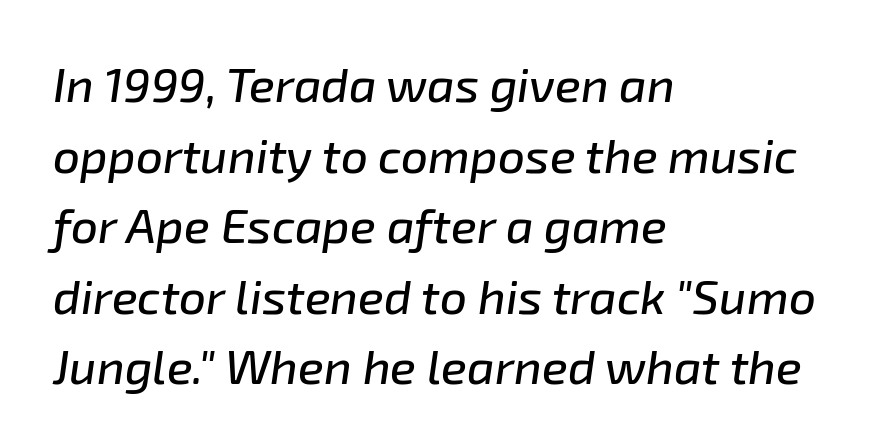
No word sits above an underline. A typesetter would call this zero additional tracking. The face used here is proportionally spaced, like ordinary book or web type. Rendered with sloped, italic letterforms. Is the block centered? No — it sits flush against the left margin. Reading down the column, the eye jumps a familiar distance to each next line.
